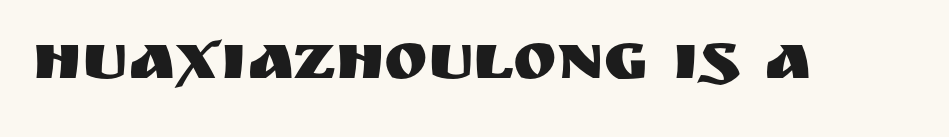
{"serif": "no", "italic": "no", "width": "normal", "stroke_contrast": "medium", "x_height": "large", "monospaced": "no", "underline": "no", "letter_spacing": "normal", "letter_spacing_em": 0.0, "glyph_px": 66}
